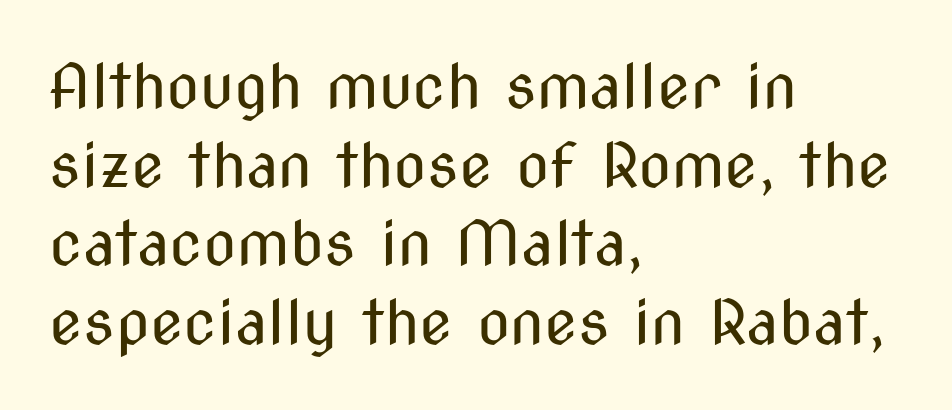
The image shows 61 px regular-weight, condensed sans-serif type, upright; set left-aligned, normal line spacing (1.29x), normal letter spacing, not underlined; medium stroke contrast and a medium x-height.
